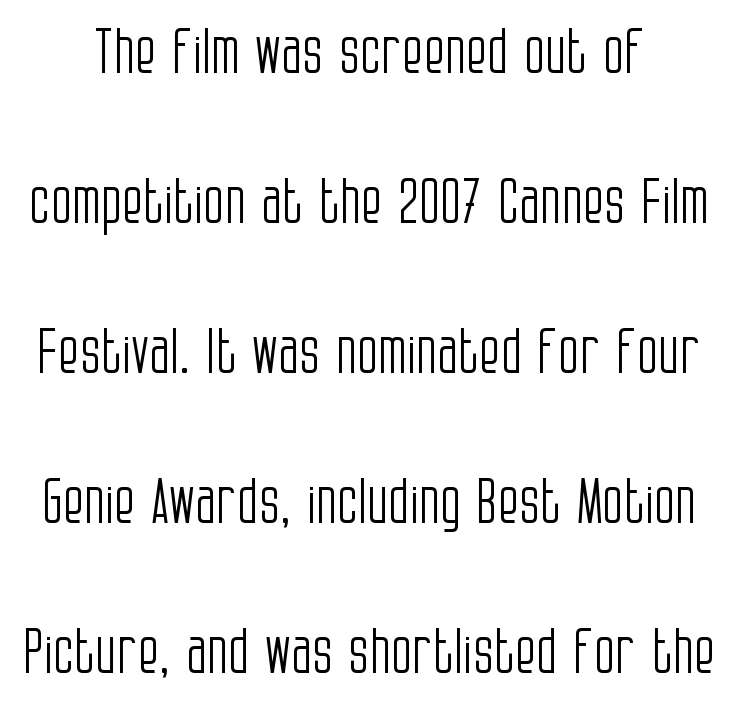
The image shows 62 px light, condensed sans-serif type, upright; set loose line spacing (2.42x), normal letter spacing, not underlined; low stroke contrast and a large x-height.
